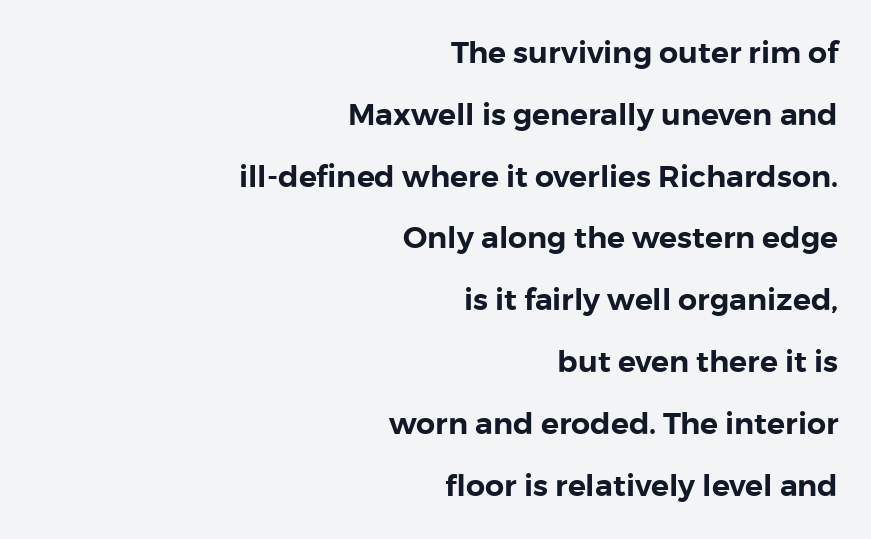
Do the characters align in a grid? No, the font is proportional. No extra tracking has been applied to these lines. Do the letters lean? They stand straight. Grotesque or geometric, the face here clearly has no serifs.
